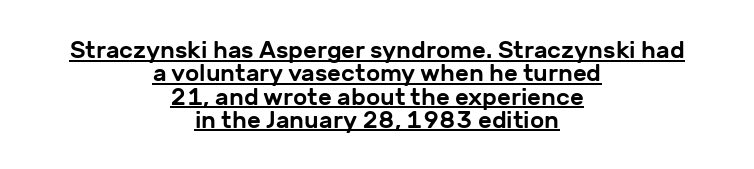
Q: Is the text italic (slanted)? A: No, it is upright.
Q: Is the text underlined? A: Yes.
Q: How is the paragraph aligned? A: Centered.
Q: Is the spacing between letters normal or unusually wide? A: Normal.
Q: Is the spacing between lines tight, normal or loose? A: Tight.
